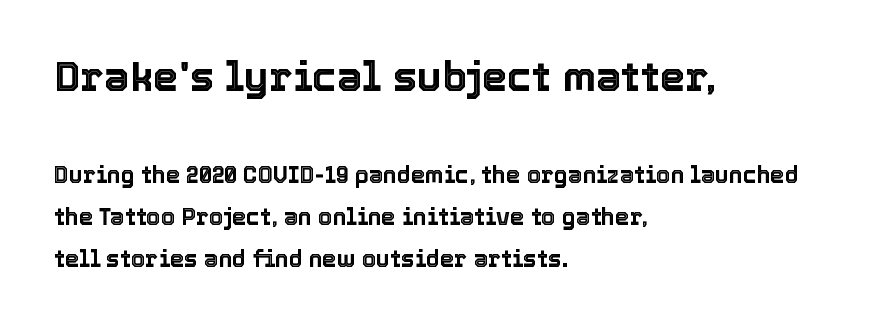
This sample uses plain, unmodified letter spacing. Character size in the leading block exceeds that of the trailing block. The axis of the letterforms is exactly vertical. The compositor pushed each line to the left boundary.
